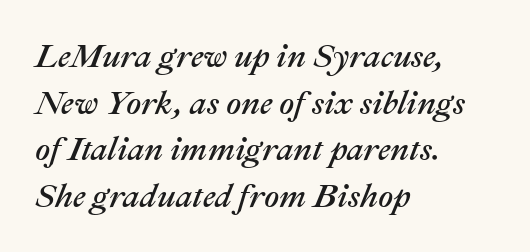
{"italic": "yes", "lean": "right", "slant_degrees": 22, "width": "normal", "stroke_contrast": "medium", "x_height": "medium", "monospaced": "no", "underline": "no", "align": "left", "line_spacing": "normal", "line_spacing_ratio": 1.41, "letter_spacing": "normal", "letter_spacing_em": 0.0, "glyph_px": 33}
